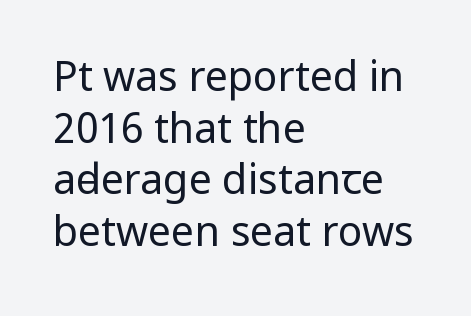
Has an underline been added? It has not. The face used here is rendered with its standard letterfit. Summary of vertical rhythm: regular, with standard interline spacing. Characters remain perfectly vertical along every line. The paragraph has a hard left edge and a soft right edge.
